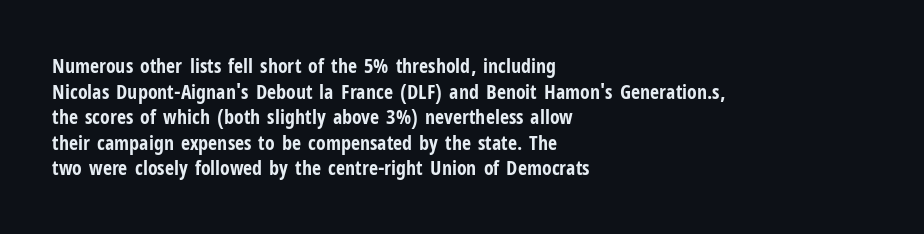
The image shows 20 px bold type, upright; set left-aligned, normal line spacing (1.28x), normal letter spacing, not underlined.
